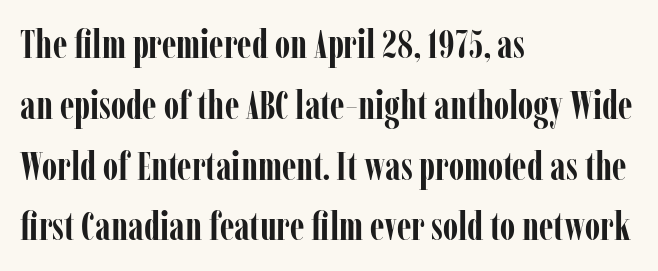
Is the block centered? No — it sits flush against the left margin. What kind of face is this? One with serifs. You could call the tracking neutral — neither tight nor loose. Each glyph is drawn with heavy, bold strokes.
